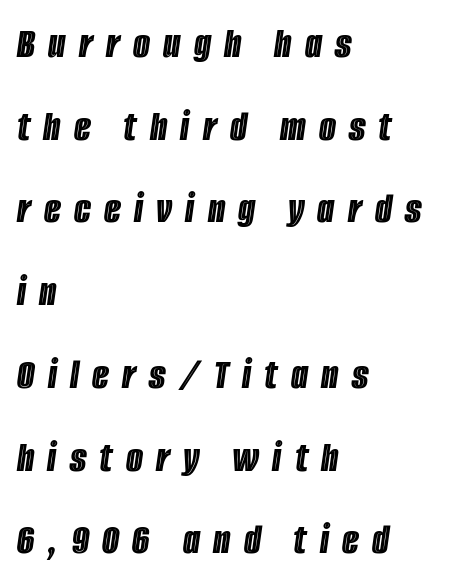
Q: Is the text italic (slanted)? A: Yes, it leans right by about 8 degrees.
Q: Is the text underlined? A: No.
Q: How is the paragraph aligned? A: Left-aligned.
Q: Is the spacing between letters normal or unusually wide? A: Unusually wide.
Q: Width (condensed, normal, or wide)? A: Condensed.
Q: x-height? A: Large.
Q: Monospaced? A: No.
